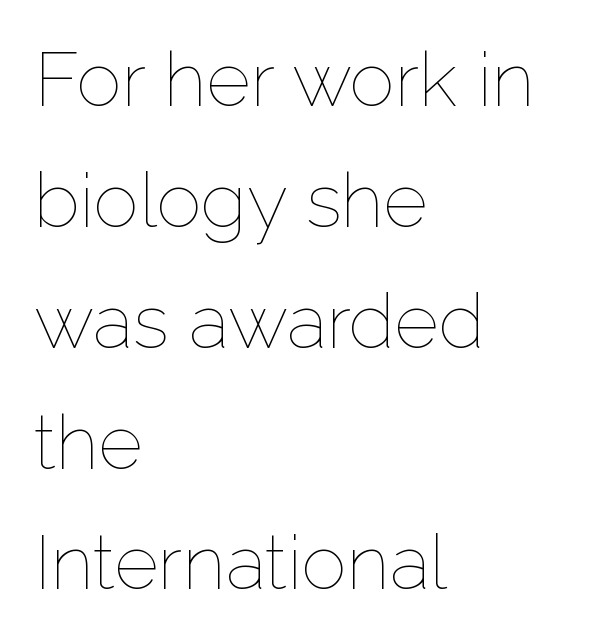
{"italic": "no", "bold": "no", "weight": "thin", "width": "normal", "stroke_contrast": "low", "x_height": "medium", "monospaced": "no", "underline": "no", "align": "left", "line_spacing": "normal", "line_spacing_ratio": 1.59, "letter_spacing": "normal", "letter_spacing_em": 0.0, "glyph_px": 76}
